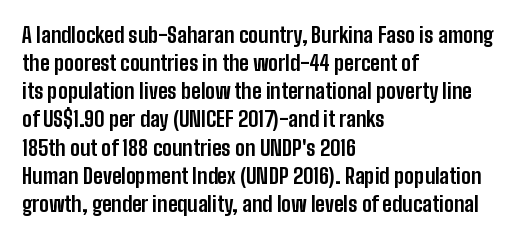
The image shows 21 px bold type, upright; set left-aligned, normal line spacing (1.34x), normal letter spacing, not underlined.
